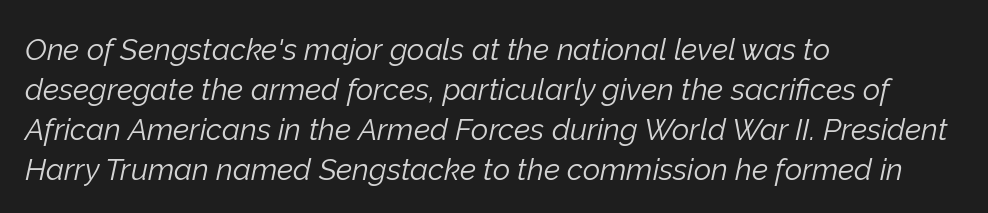
{"italic": "yes", "lean": "right", "slant_degrees": 12, "bold": "no", "weight": "light", "width": "normal", "stroke_contrast": "low", "x_height": "medium", "monospaced": "no", "underline": "no", "align": "left", "line_spacing": "normal", "line_spacing_ratio": 1.33, "letter_spacing": "normal", "letter_spacing_em": 0.0, "glyph_px": 30}
